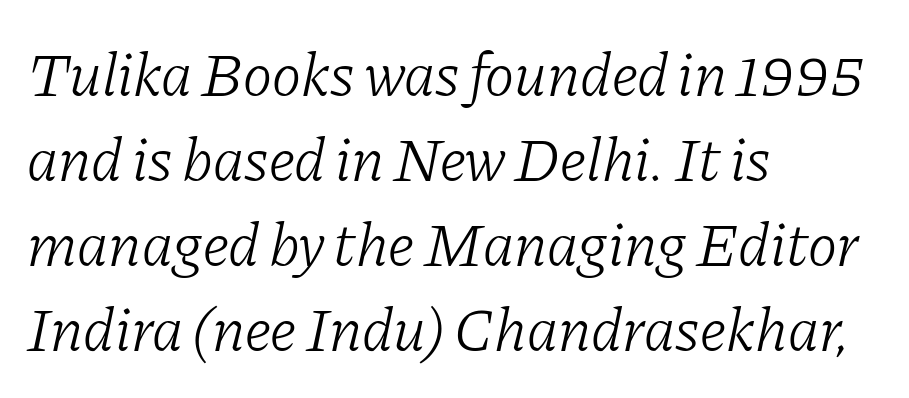
{"serif": "yes", "italic": "yes", "lean": "right", "slant_degrees": 11, "bold": "no", "weight": "light", "width": "normal", "stroke_contrast": "low", "x_height": "medium", "monospaced": "no", "underline": "no", "align": "left", "line_spacing": "normal", "line_spacing_ratio": 1.37, "letter_spacing": "normal", "letter_spacing_em": 0.0, "glyph_px": 62}
